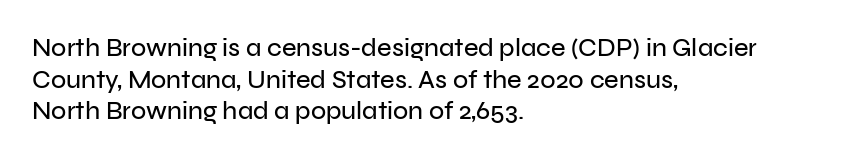
The rows are spaced the way most documents space them. No extra tracking has been applied to these lines. Which margin do the lines hug? The left one — the right edge is uneven. The gap between lines stays unmarked. If you drew a line through each stem, it would be perfectly vertical.
